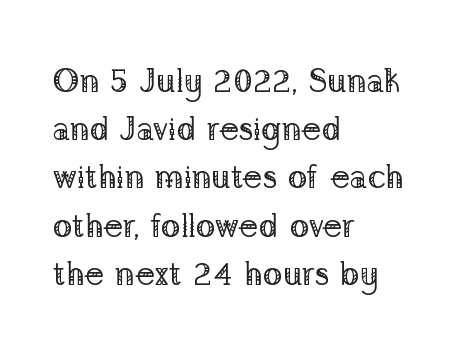
Observe the ordinary spacing: letters are neighbours, not strangers. This rendering employs a face with finishing strokes, i.e., a serif. Note the varied advance widths — an 'i' is clearly narrower than an 'm'. Glance below the letters and you will spot only blank space. The letters stand upright; this is a roman face.
